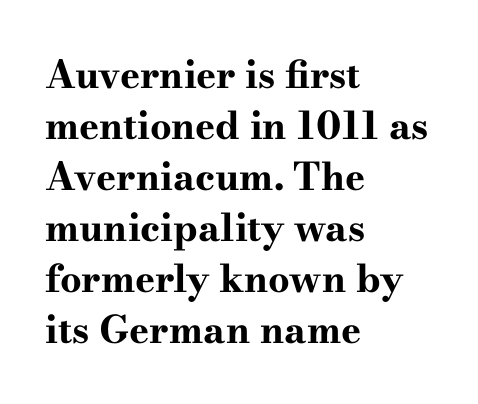
The image shows 38 px bold, wide serif type, upright; set left-aligned, normal line spacing (1.34x), normal letter spacing, not underlined; high stroke contrast and a small x-height.
